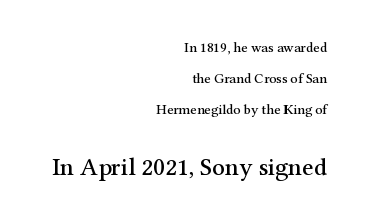
{"italic": "no", "underline": "no", "align": "right", "line_spacing": "loose", "line_spacing_ratio": 2.22, "letter_spacing": "normal", "letter_spacing_em": 0.0, "larger_block": "second", "size_ratio": 1.79, "glyph_px": 25}
